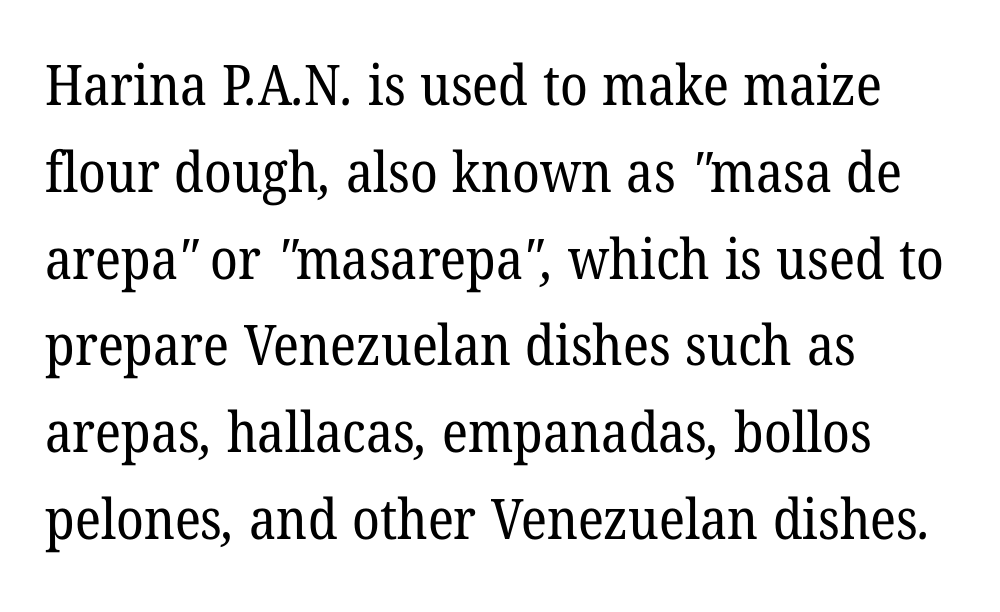
Q: Is the text bold? A: No.
Q: Is the typeface a serif or a sans-serif typeface? A: Serif.
Q: Is the text underlined? A: No.
Q: How is the paragraph aligned? A: Left-aligned.
Q: Is the spacing between letters normal or unusually wide? A: Normal.
Q: Is the spacing between lines tight, normal or loose? A: Normal.
Q: Width (condensed, normal, or wide)? A: Normal.
Q: Stroke contrast? A: Low.
Q: x-height? A: Medium.
Q: Monospaced? A: No.
